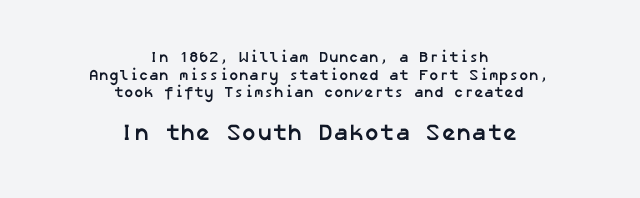
Q: Is the text bold? A: Yes.
Q: Is the text underlined? A: No.
Q: How is the paragraph aligned? A: Centered.
Q: Is the spacing between letters normal or unusually wide? A: Normal.
Q: Which block of text is set in a larger size, the first (top) or the second (bottom)? A: The second (bottom) one.
